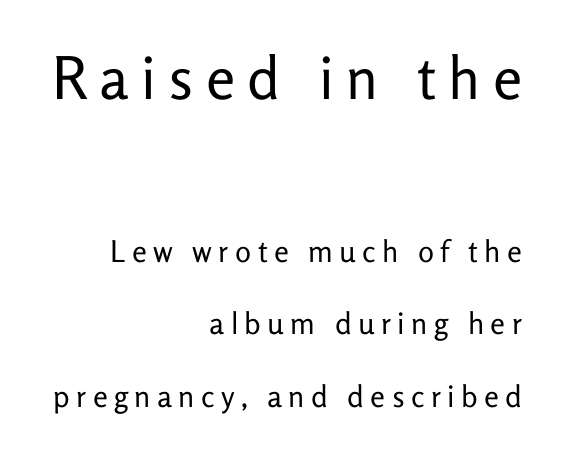
The image shows 59 px regular-weight sans-serif type, upright; set right-aligned, loose line spacing (2.43x), unusually wide letter spacing (+0.21 em), not underlined; the first (top) block is 1.97x larger; low stroke contrast and a medium x-height.
